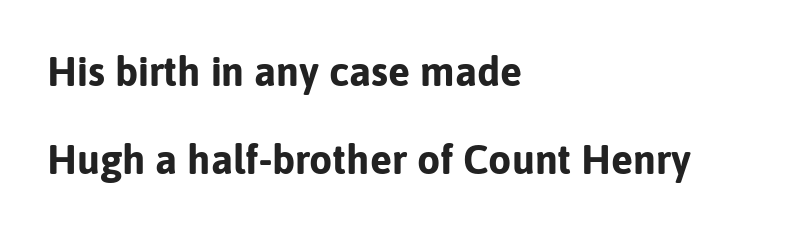
The image shows 41 px bold sans-serif type, upright; set left-aligned, loose line spacing (2.14x), normal letter spacing, not underlined; low stroke contrast and a medium x-height.
